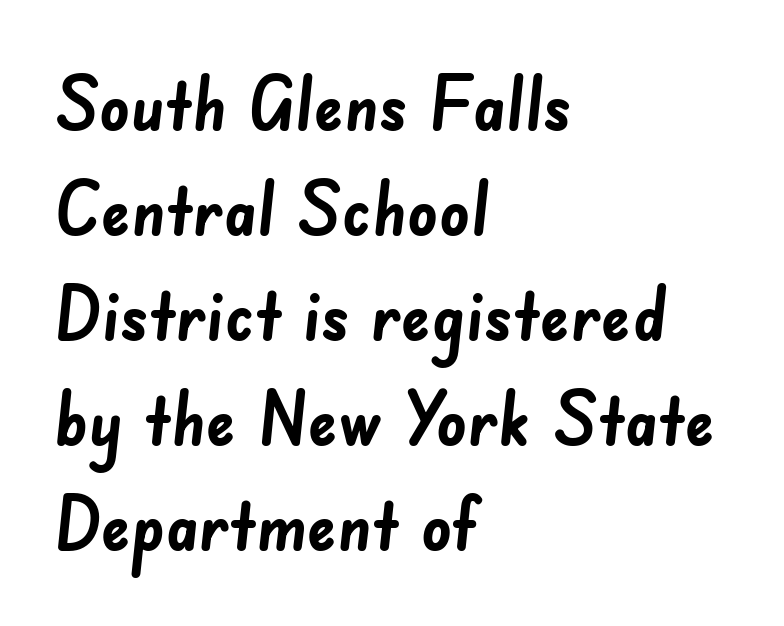
The image shows 74 px semibold sans-serif type; set left-aligned, normal line spacing (1.42x), normal letter spacing, not underlined; low stroke contrast and a small x-height.
